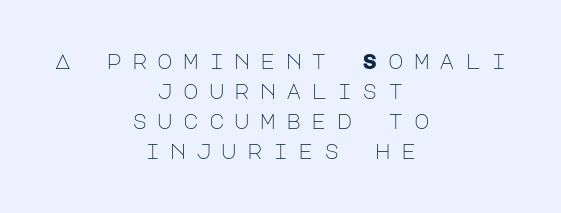
Whoever set this chose a conventional vertical rhythm. The face used here is rendered with a markedly widened letterfit. The font is comparable to plain body text, perhaps lighter. Honestly, there is no underline to notice here at all. Reading down the block, each line starts at a different indent, mirrored at its end.
